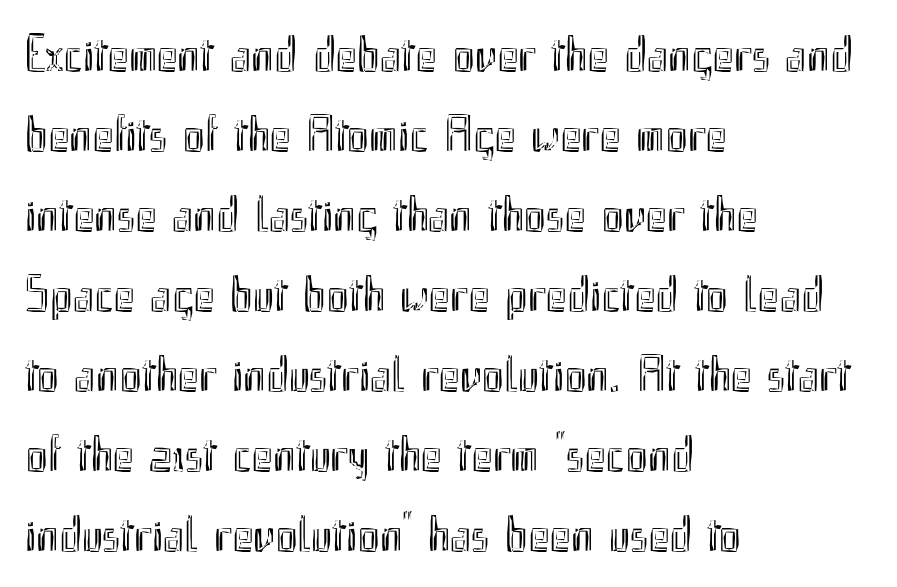
Q: Is the text italic (slanted)? A: No, it is upright.
Q: Is the text underlined? A: No.
Q: How is the paragraph aligned? A: Left-aligned.
Q: Is the spacing between letters normal or unusually wide? A: Normal.
Q: Is the spacing between lines tight, normal or loose? A: Normal.
Q: Width (condensed, normal, or wide)? A: Condensed.
Q: x-height? A: Small.
Q: Monospaced? A: No.
